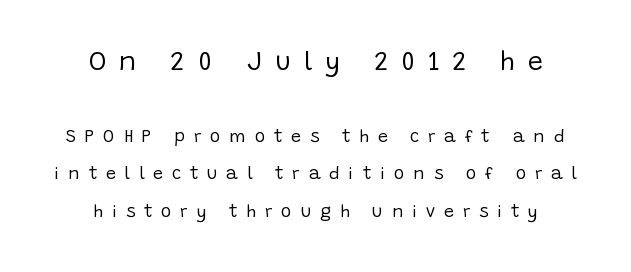
Q: Is the text bold? A: No.
Q: Is the text italic (slanted)? A: No, it is upright.
Q: Is the text underlined? A: No.
Q: Is the spacing between letters normal or unusually wide? A: Unusually wide.
Q: Is the spacing between lines tight, normal or loose? A: Loose.
Q: Which block of text is set in a larger size, the first (top) or the second (bottom)? A: The first (top) one.
